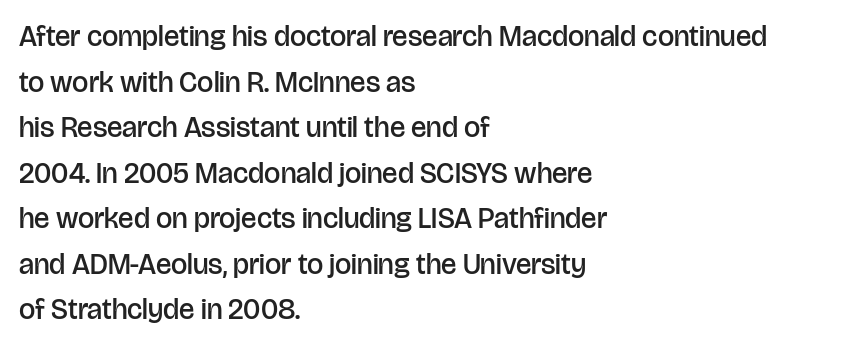
The image shows 29 px semibold sans-serif type, upright; set left-aligned, normal line spacing (1.57x), normal letter spacing, not underlined; low stroke contrast and a large x-height.
